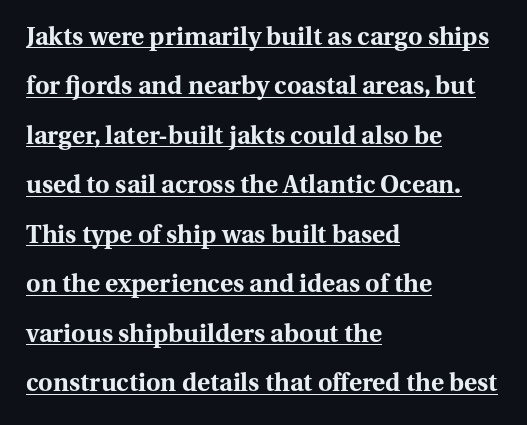
No extra tracking has been applied to these lines. Is there any slant? The stems are plumb. The lettering is marked with a stroke running underneath it. A typesetter would call this leading open, well beyond the default. Every row of glyphs begins at an identical x-position on the left.
